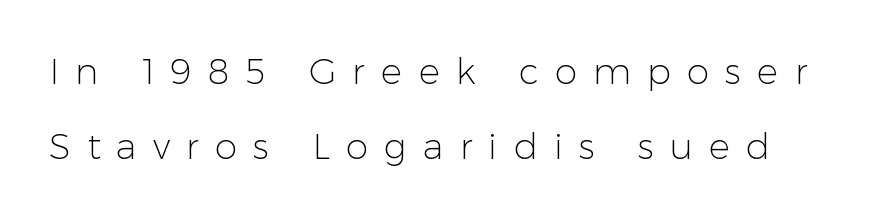
{"serif": "no", "italic": "no", "bold": "no", "weight": "light", "width": "normal", "stroke_contrast": "low", "x_height": "medium", "monospaced": "no", "underline": "no", "line_spacing": "loose", "line_spacing_ratio": 2.09, "letter_spacing": "wide", "letter_spacing_em": 0.45, "glyph_px": 36}
